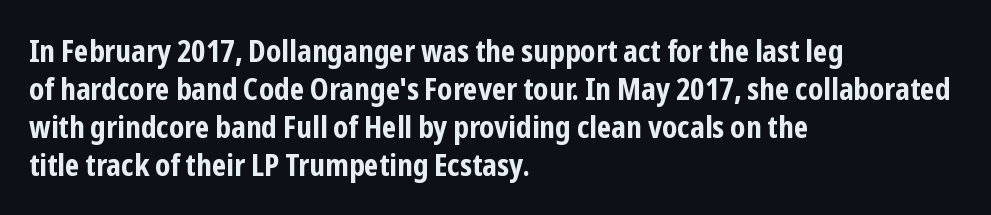
The image shows 30 px bold, condensed sans-serif type, upright; set left-aligned, normal line spacing (1.27x), normal letter spacing, not underlined; low stroke contrast and a medium x-height.
